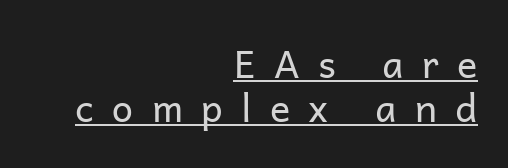
The image shows 38 px regular-weight sans-serif type, upright; set right-aligned, tight line spacing (1.15x), unusually wide letter spacing (+0.48 em), underlined; low stroke contrast and a medium x-height.
